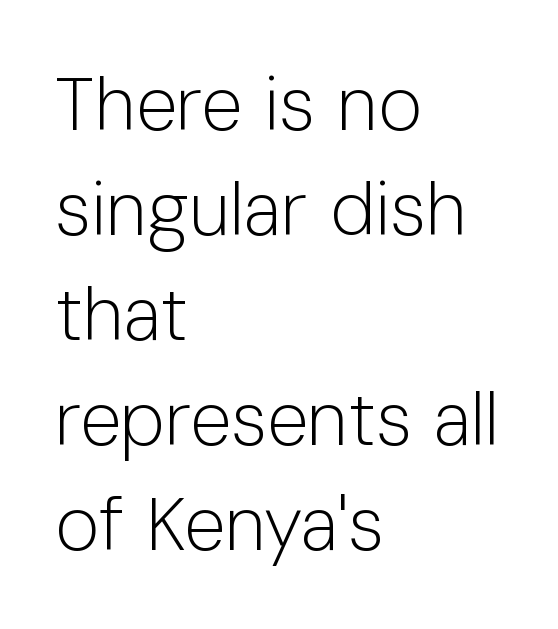
{"serif": "no", "italic": "no", "bold": "no", "weight": "light", "width": "normal", "stroke_contrast": "low", "x_height": "medium", "monospaced": "no", "underline": "no", "align": "left", "line_spacing": "normal", "line_spacing_ratio": 1.4, "letter_spacing": "normal", "letter_spacing_em": 0.0, "glyph_px": 75}
